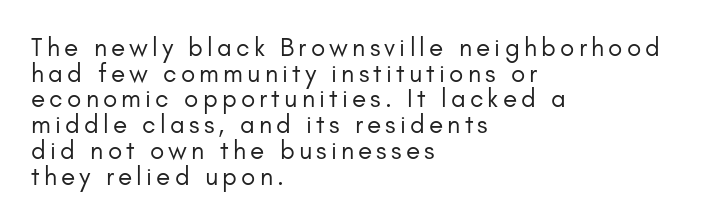
The image shows 26 px text type, upright; set left-aligned, tight line spacing (0.99x), not underlined.
